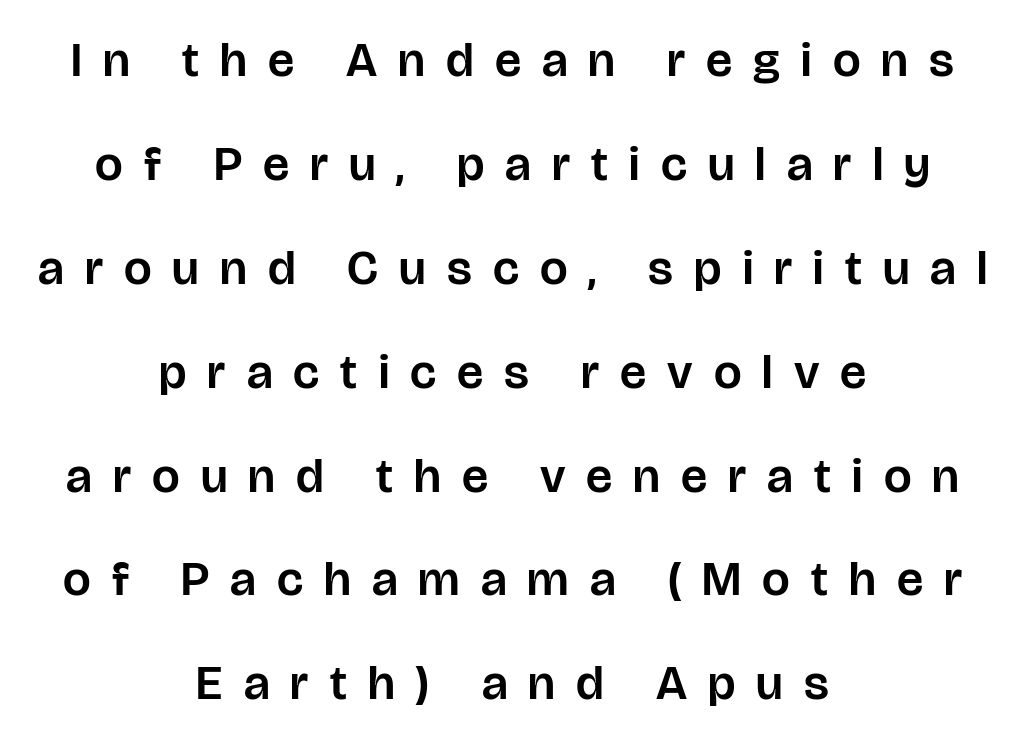
It's the straight-up-and-down kind of type. How would I describe the line gaps? Wide and relaxed. Look at the tracking — it's clearly loosened, letters drifting apart. Words float on clear page, feet unadorned. Regarding serifs, this sample does without them.
